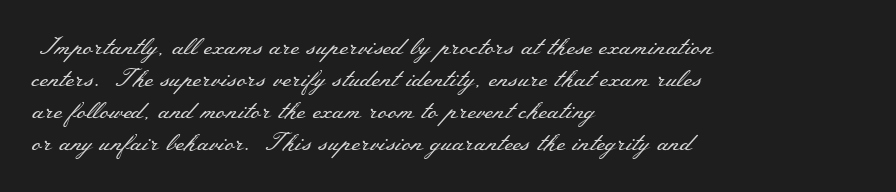
Q: Is the text bold? A: No.
Q: Is the text italic (slanted)? A: Yes.
Q: Is the text underlined? A: No.
Q: How is the paragraph aligned? A: Left-aligned.
Q: Is the spacing between letters normal or unusually wide? A: Normal.
Q: Is the spacing between lines tight, normal or loose? A: Normal.
